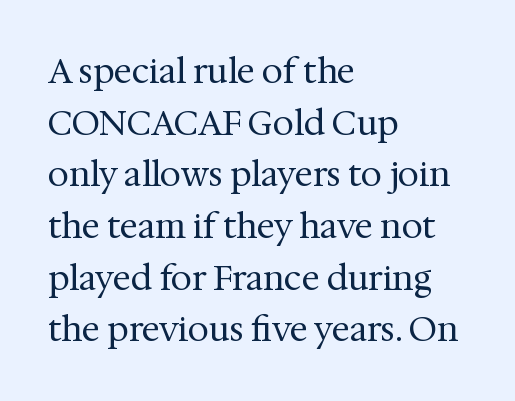
The image shows 34 px regular-weight serif type, upright; set left-aligned, normal line spacing (1.52x), normal letter spacing, not underlined; medium stroke contrast and a medium x-height.
